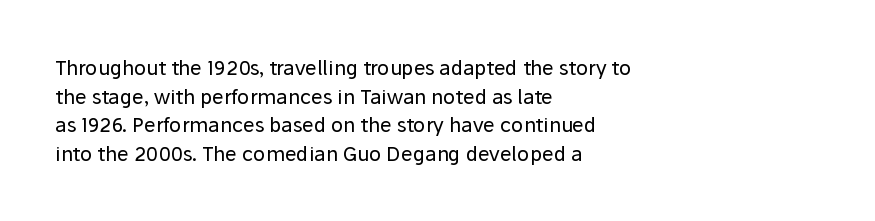
Honestly, the letter spacing is just normal — you wouldn't notice it. Every row of glyphs begins at an identical x-position on the left. The lettering holds an erect, upright posture throughout. A typesetter would call this leading conventional body-copy spacing.
